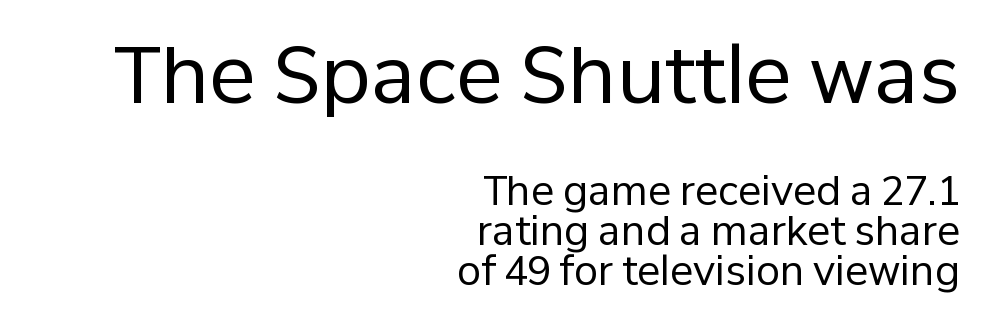
The image shows 78 px regular-weight sans-serif type, upright; set right-aligned, tight line spacing (1.02x), normal letter spacing, not underlined; the first (top) block is 2.0x larger; low stroke contrast and a medium x-height.
